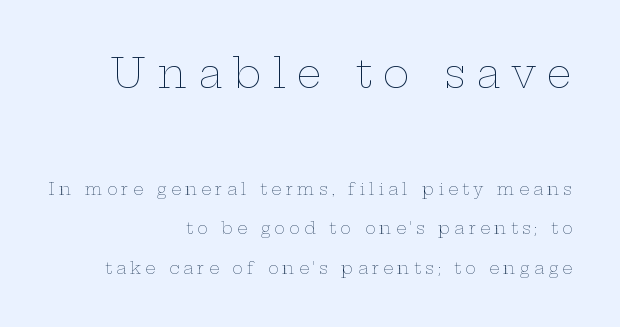
{"italic": "no", "bold": "no", "weight": "thin", "width": "wide", "stroke_contrast": "low", "x_height": "medium", "monospaced": "no", "underline": "no", "align": "right", "line_spacing": "loose", "line_spacing_ratio": 2.47, "letter_spacing": "wide", "letter_spacing_em": 0.27, "larger_block": "first", "size_ratio": 2.5, "glyph_px": 40}
